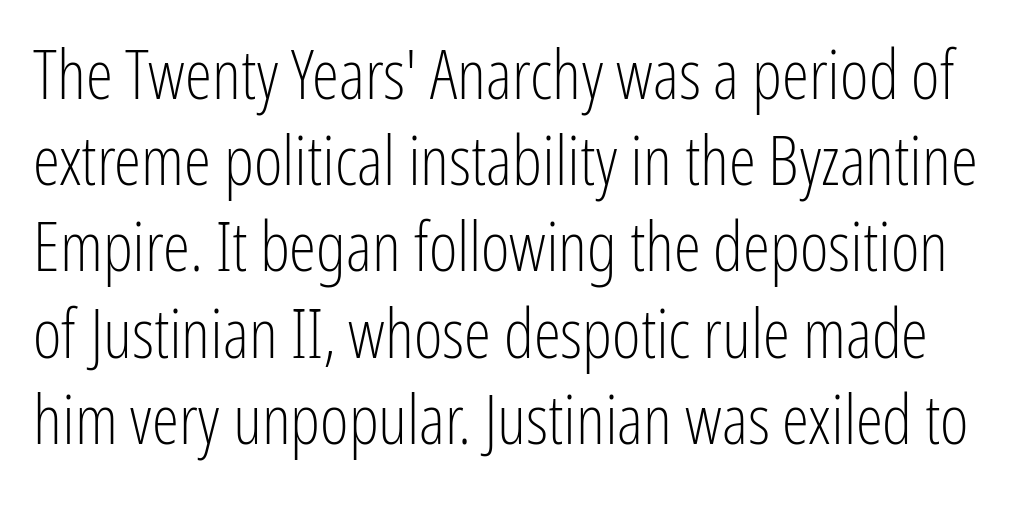
The passage shown has conventional tracking throughout. These lines were composed using upright roman letters. Decoration check: the copy has no underline. Compared with typical paragraphs, the rows here are spaced about the same. Stems and bowls with no extra thickness — not bold.
